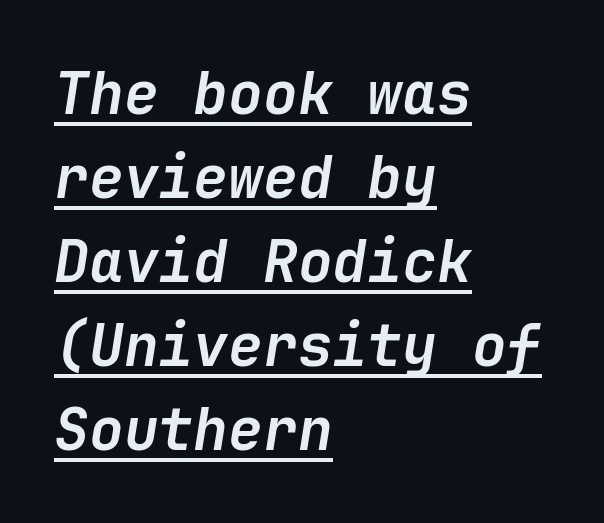
{"italic": "yes", "lean": "right", "slant_degrees": 9, "bold": "yes", "weight": "semibold", "width": "normal", "stroke_contrast": "low", "x_height": "medium", "underline": "yes", "align": "left", "line_spacing": "normal", "line_spacing_ratio": 1.45, "letter_spacing": "normal", "letter_spacing_em": 0.0, "glyph_px": 58}
